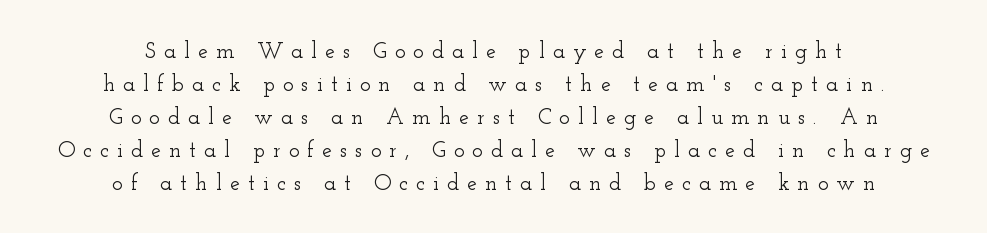
{"italic": "no", "underline": "no", "align": "center", "line_spacing": "normal", "line_spacing_ratio": 1.5, "letter_spacing": "wide", "letter_spacing_em": 0.37, "glyph_px": 22}
